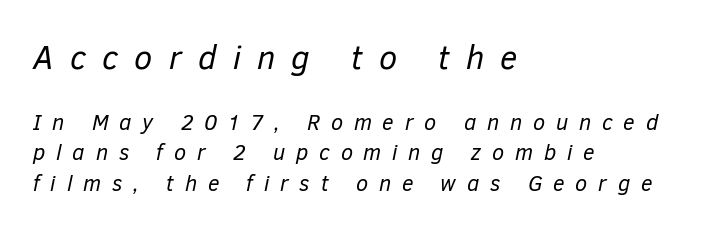
Q: Is the text bold? A: No.
Q: Is the text italic (slanted)? A: Yes, it leans right by about 12 degrees.
Q: Is the text underlined? A: No.
Q: How is the paragraph aligned? A: Left-aligned.
Q: Is the spacing between letters normal or unusually wide? A: Unusually wide.
Q: Is the spacing between lines tight, normal or loose? A: Normal.
Q: Which block of text is set in a larger size, the first (top) or the second (bottom)? A: The first (top) one.
Q: Width (condensed, normal, or wide)? A: Normal.
Q: Stroke contrast? A: Low.
Q: x-height? A: Medium.
Q: Monospaced? A: No.
